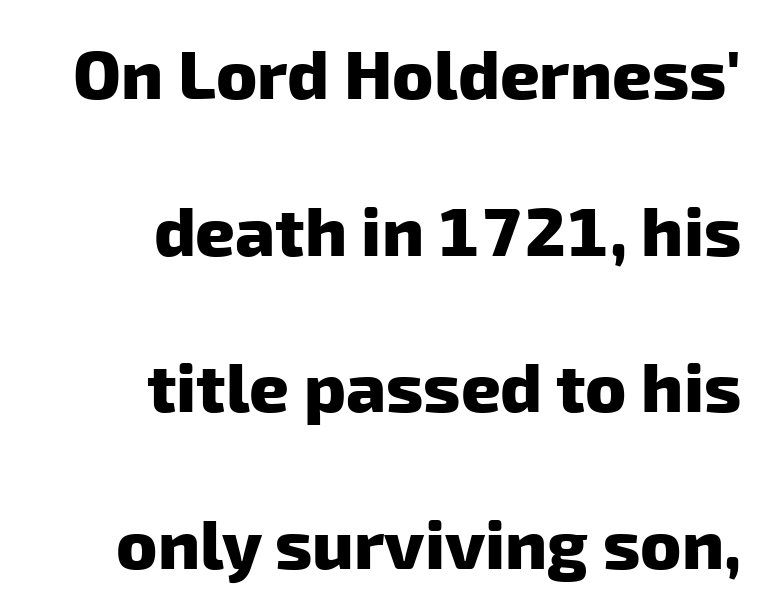
{"serif": "no", "bold": "yes", "weight": "heavy", "width": "normal", "stroke_contrast": "low", "x_height": "medium", "monospaced": "no", "underline": "no", "align": "right", "line_spacing": "loose", "line_spacing_ratio": 2.27, "letter_spacing": "normal", "letter_spacing_em": 0.0, "glyph_px": 69}
